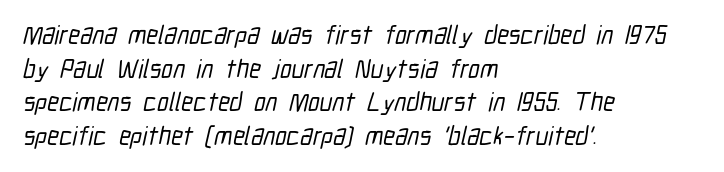
Q: Is the text underlined? A: No.
Q: How is the paragraph aligned? A: Left-aligned.
Q: Is the spacing between letters normal or unusually wide? A: Normal.
Q: Is the spacing between lines tight, normal or loose? A: Normal.
